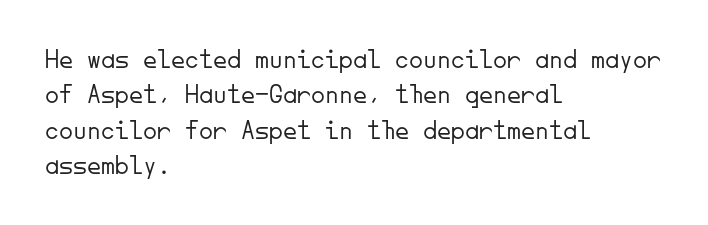
The image shows 28 px light sans-serif type, upright, monospaced; set left-aligned, normal line spacing (1.26x), normal letter spacing, not underlined; low stroke contrast and a small x-height.
